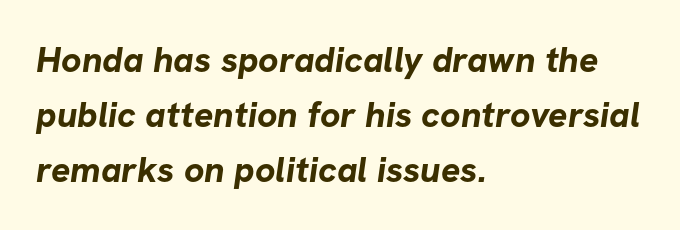
This sample has the flowing, uneven cadence of proportional lettering. A dark, heavy texture on the line: the type is bold. Each new line begins a customary step beneath the previous one. Observe the ordinary spacing: letters are neighbours, not strangers. Regarding serifs, this sample does without them. Bare-footed words on every line.
